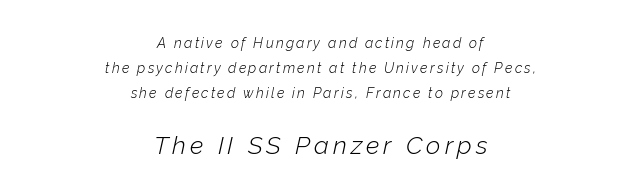
The face looks like a standard text weight, possibly lighter. The setting favours the middle, as headings and verse often do. The composition opens small and finishes big. The space beneath each line is pristine and unruled. Notice how the stems are inclined rather than vertical — that's the hallmark of italics.
